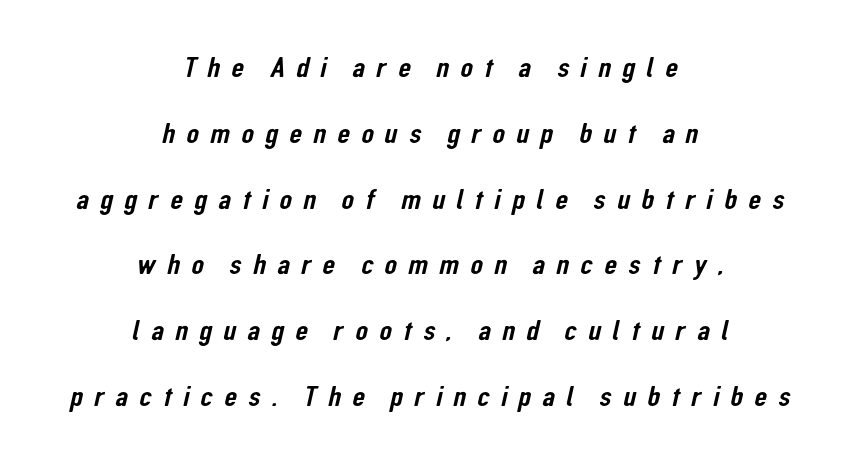
In terms of leading, this rendering errs on the spacious side. Classification — sans serif. You could not count columns in this text — the font is proportionally spaced. Letter spacing: wide. Decoration check: the copy has no underline.
